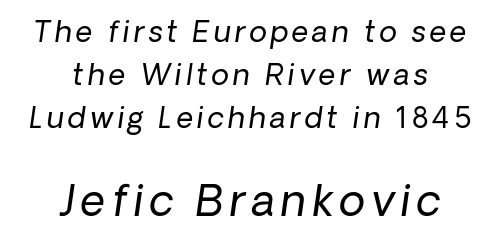
{"italic": "yes", "lean": "right", "slant_degrees": 8, "bold": "no", "weight": "regular", "width": "normal", "stroke_contrast": "low", "x_height": "medium", "monospaced": "no", "underline": "no", "align": "center", "line_spacing": "normal", "line_spacing_ratio": 1.48, "larger_block": "second", "size_ratio": 1.48, "glyph_px": 43}
